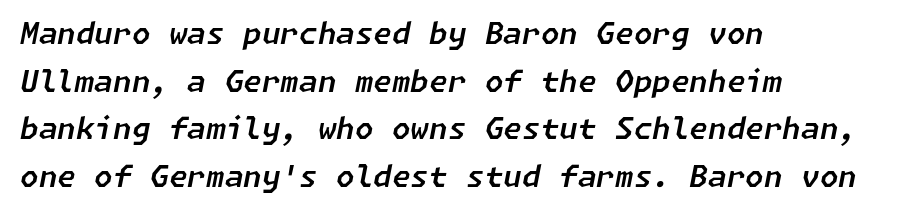
{"italic": "yes", "lean": "right", "slant_degrees": 11, "width": "normal", "stroke_contrast": "low", "x_height": "medium", "underline": "no", "align": "left", "line_spacing": "normal", "line_spacing_ratio": 1.59, "letter_spacing": "normal", "letter_spacing_em": 0.0, "glyph_px": 30}
